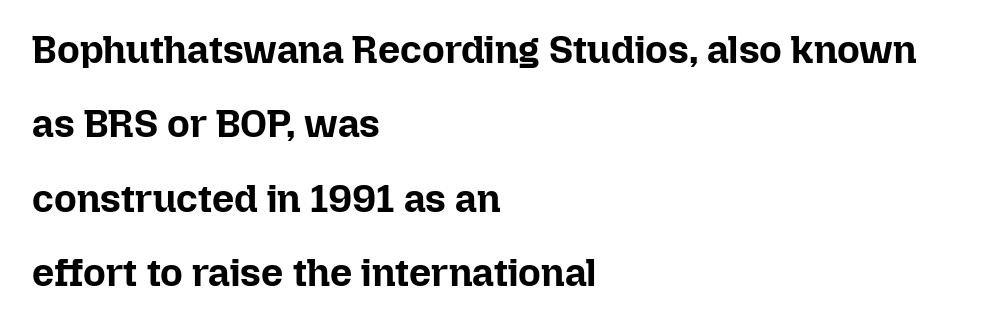
The image shows 39 px bold type, upright; set left-aligned, loose line spacing (1.91x), normal letter spacing, not underlined; low stroke contrast and a medium x-height.
